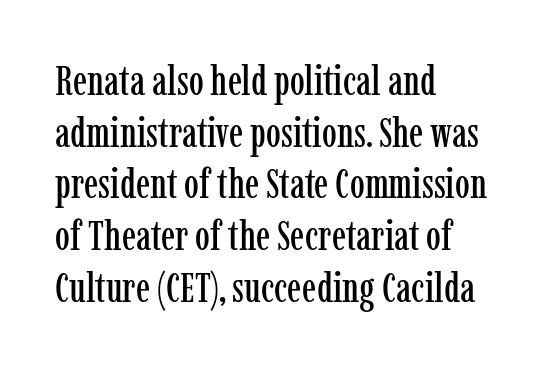
Standard letterfit; no display-style spreading of the glyphs. Regarding serifs, this sample has them. Do the characters align in a grid? No, the font is proportional. This is the regular roman posture of the typeface. Which margin do the lines hug? The left one — the right edge is uneven.
